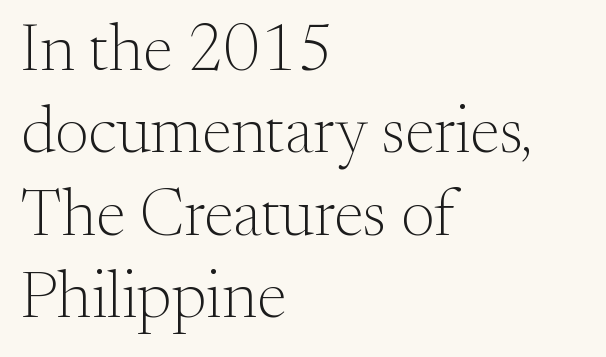
Q: Is the text bold? A: No.
Q: Is the text italic (slanted)? A: No, it is upright.
Q: Is the typeface a serif or a sans-serif typeface? A: Serif.
Q: Is the text underlined? A: No.
Q: How is the paragraph aligned? A: Left-aligned.
Q: Is the spacing between letters normal or unusually wide? A: Normal.
Q: Is the spacing between lines tight, normal or loose? A: Normal.
Q: Width (condensed, normal, or wide)? A: Normal.
Q: Stroke contrast? A: Medium.
Q: x-height? A: Small.
Q: Monospaced? A: No.
